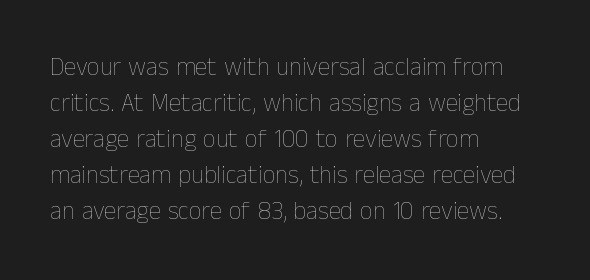
The image shows 25 px text type, upright; set left-aligned, normal line spacing (1.44x), normal letter spacing, not underlined.
